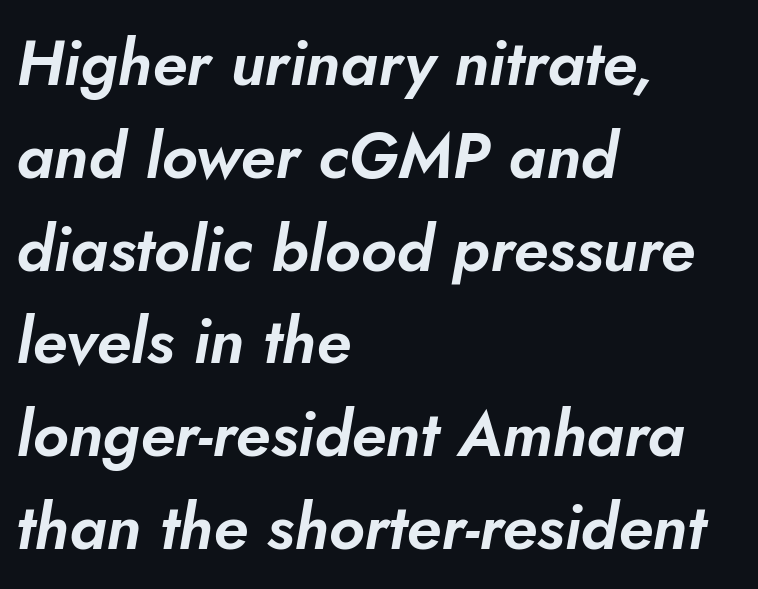
Each word holds together tightly as a unit, with standard inter-letter gaps. Reading down the column, the eye jumps a familiar distance to each next line. The typesetter chose a ragged-right arrangement here. Do the characters align in a grid? No, the font is proportional. Honestly, there is no underline to notice here at all. Slant detected: the letters are inclined.
